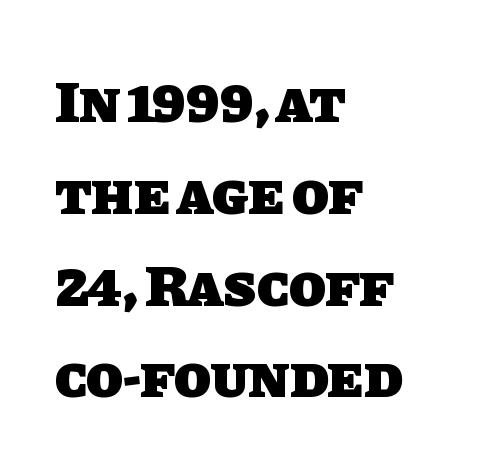
These lines are composed in type without serifs. The lines sit at an ordinary, default distance from one another. Heft: maximum for text — a bold. You could not count columns in this text — the font is proportionally spaced.
